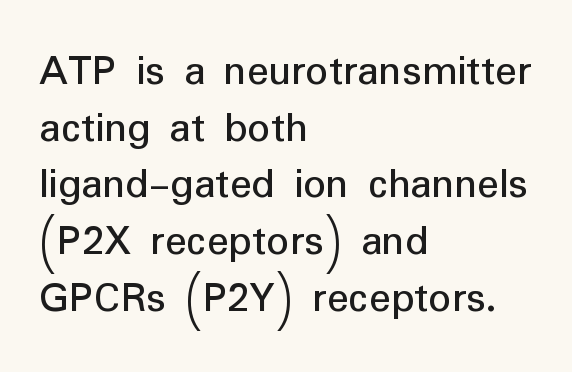
The image shows 45 px regular-weight sans-serif type, upright; set left-aligned, normal line spacing (1.26x), normal letter spacing, not underlined; low stroke contrast and a medium x-height.
